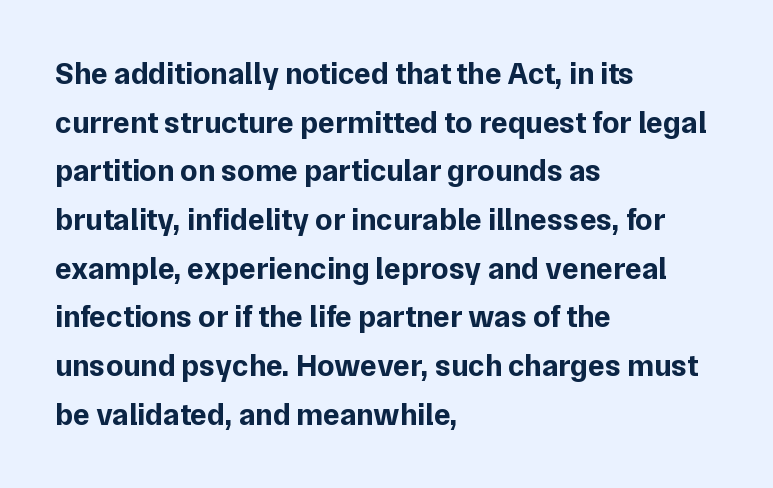
Decoration check: the copy has no underline. The face used here is proportionally spaced, like ordinary book or web type. The paragraph shown leans on its left margin. In terms of letterspacing, this is plain default setting. Leading matches the norm, producing a regular column. Unlike a traditional serif, this face leaves its strokes unadorned.
